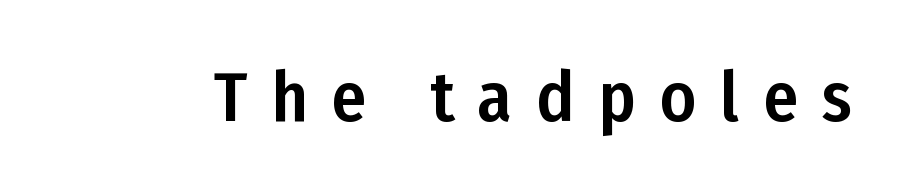
Glance below the letters and you will spot only blank space. The face used here is proportionally spaced, like ordinary book or web type. The lettering holds an erect, upright posture throughout. Observe the wide spacing: letters keep a clear distance from each other. Examine the stroke ends and you'll find no serifs.
